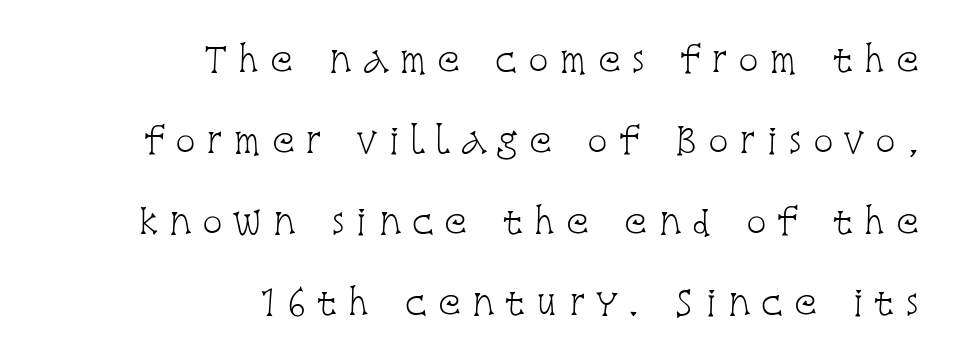
{"serif": "yes", "italic": "no", "bold": "no", "weight": "light", "width": "condensed", "stroke_contrast": "low", "x_height": "large", "monospaced": "no", "underline": "no", "align": "right", "line_spacing": "loose", "line_spacing_ratio": 2.38, "letter_spacing": "wide", "letter_spacing_em": 0.31, "glyph_px": 34}
